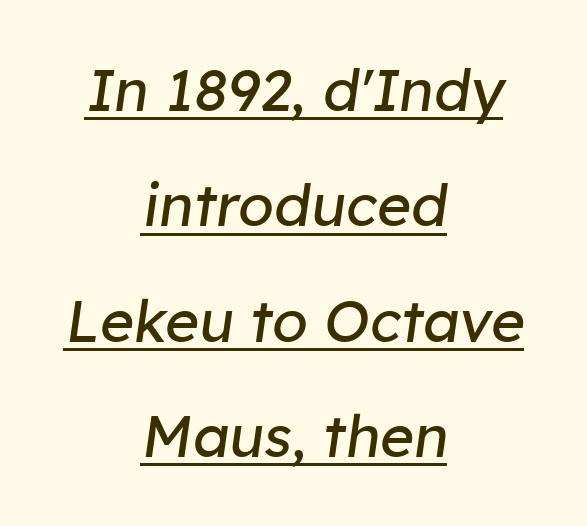
Caption: standard tracking, unaltered. The space between consecutive lines is lavish. Notice how a bar underscores the lettering throughout. A centered setting, common on invitations and titles, is used for this passage.
